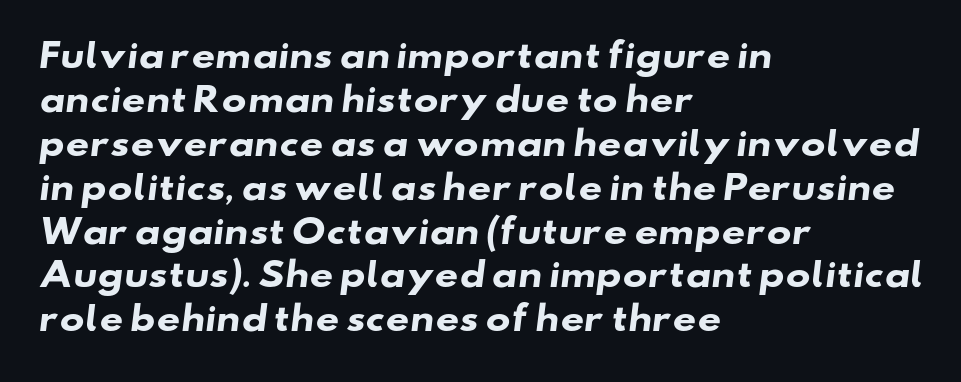
The image shows 33 px heavy, wide sans-serif type; set left-aligned, normal line spacing (1.33x), normal letter spacing, not underlined; low stroke contrast and a small x-height.
